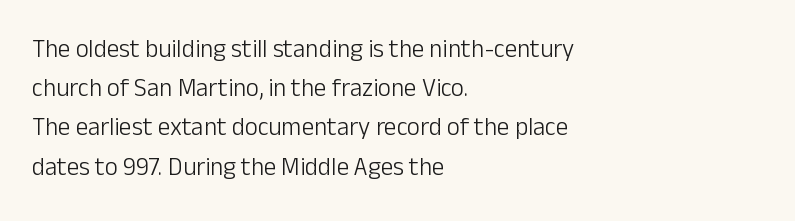
Q: Is the text bold? A: No.
Q: Is the text italic (slanted)? A: No, it is upright.
Q: Is the text underlined? A: No.
Q: How is the paragraph aligned? A: Left-aligned.
Q: Is the spacing between letters normal or unusually wide? A: Normal.
Q: Is the spacing between lines tight, normal or loose? A: Normal.
